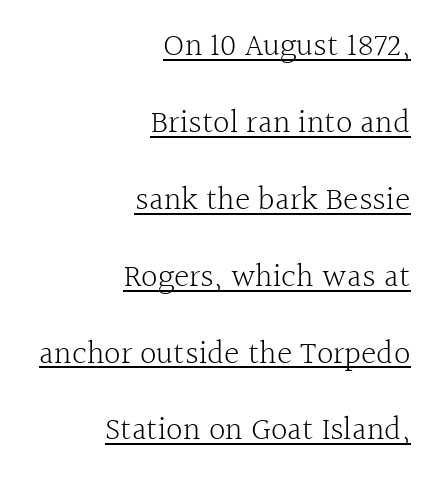
{"serif": "yes", "italic": "no", "bold": "no", "weight": "light", "width": "normal", "x_height": "medium", "monospaced": "no", "underline": "yes", "align": "right", "line_spacing": "loose", "line_spacing_ratio": 2.33, "letter_spacing": "normal", "letter_spacing_em": 0.0, "glyph_px": 33}
